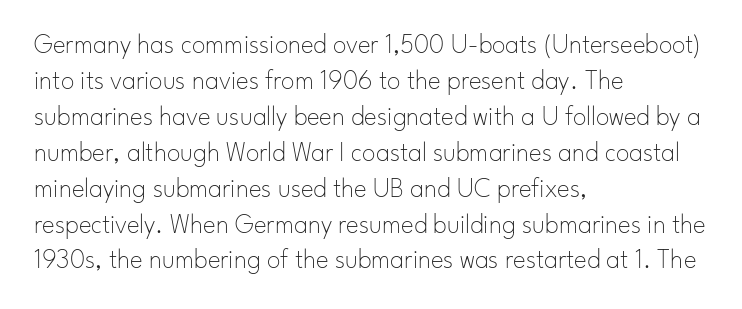
A clean baseline with only descenders dipping below it. The letters stand upright; this is a roman face. The letterforms sit shoulder to shoulder at normal distance. The compositor pushed each line to the left boundary.
